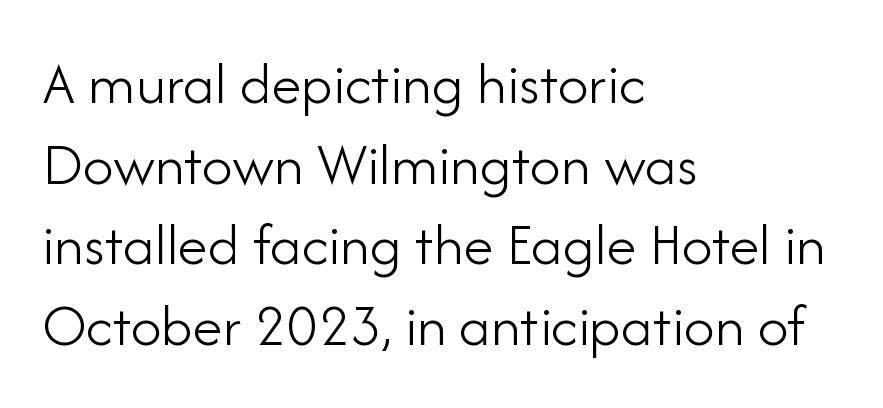
{"serif": "no", "italic": "no", "bold": "no", "weight": "light", "width": "normal", "stroke_contrast": "low", "x_height": "small", "monospaced": "no", "underline": "no", "align": "left", "line_spacing": "normal", "line_spacing_ratio": 1.32, "letter_spacing": "normal", "letter_spacing_em": 0.0, "glyph_px": 61}
